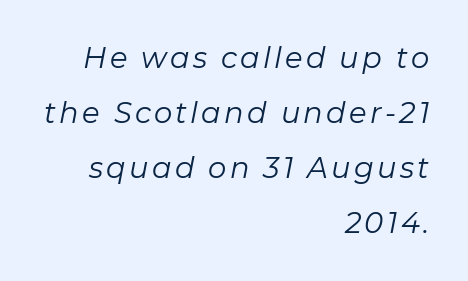
The image shows 29 px regular-weight type, italic (leaning right); set right-aligned, loose line spacing (1.9x), not underlined; low stroke contrast and a medium x-height.
